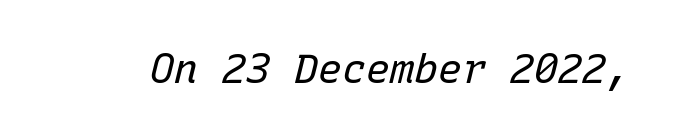
Q: Is the text bold? A: No.
Q: Is the text italic (slanted)? A: Yes, it leans right by about 15 degrees.
Q: Is the text underlined? A: No.
Q: Is the spacing between letters normal or unusually wide? A: Normal.
Q: Width (condensed, normal, or wide)? A: Normal.
Q: Stroke contrast? A: Low.
Q: x-height? A: Medium.
Q: Monospaced? A: Yes.
